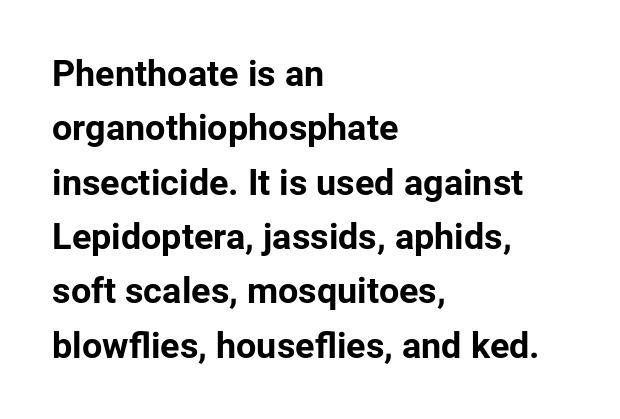
The image shows 36 px bold sans-serif type, upright; set left-aligned, normal line spacing (1.51x), normal letter spacing, not underlined; low stroke contrast and a medium x-height.
